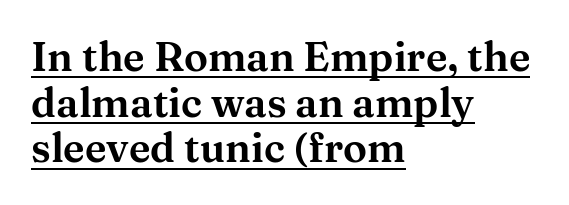
The image shows 40 px wide serif type, upright; set left-aligned, tight line spacing (1.14x), normal letter spacing, underlined; medium stroke contrast and a medium x-height.
